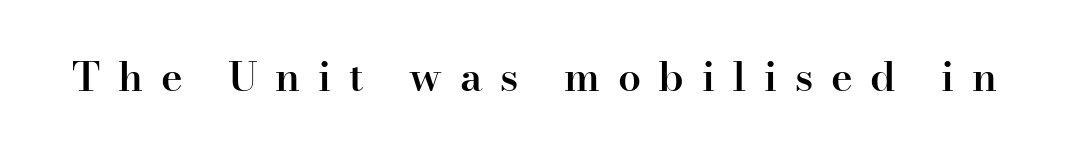
{"serif": "yes", "italic": "no", "bold": "semi", "weight": "semibold", "width": "normal", "stroke_contrast": "high", "x_height": "small", "monospaced": "no", "underline": "no", "letter_spacing": "wide", "letter_spacing_em": 0.43, "glyph_px": 41}
